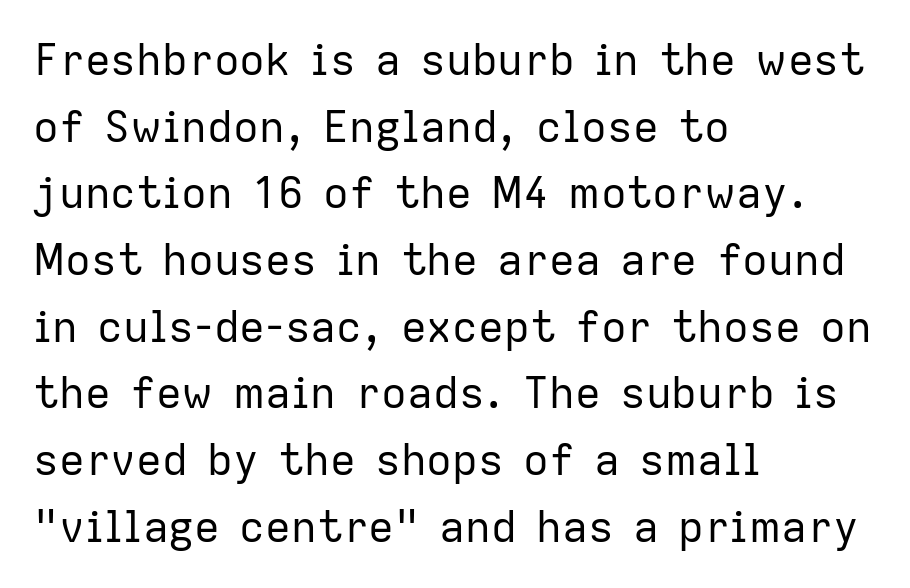
Nothing sits at the stroke ends, so this counts as sans-serif. The letters advance in unequal steps, a hallmark of proportional type. Here the glyphs are tracked normally, forming tight word shapes. The lettering stays uniformly vertical, giving the passage a roman look. The face looks like a standard text weight, possibly lighter. This rendering uses left alignment, leaving the right contour irregular.
